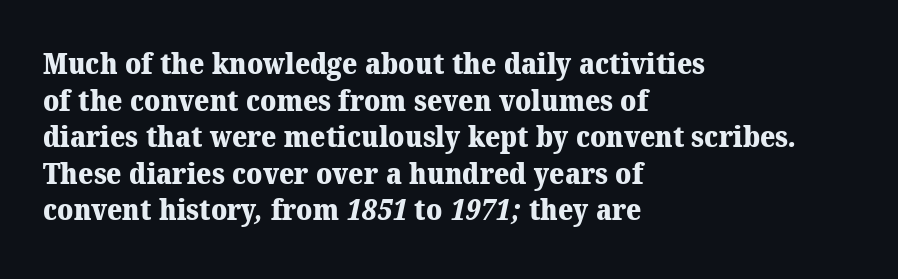
{"serif": "yes", "bold": "yes", "weight": "heavy", "width": "normal", "stroke_contrast": "medium", "x_height": "medium", "monospaced": "no", "underline": "no", "align": "left", "line_spacing": "normal", "line_spacing_ratio": 1.26, "letter_spacing": "normal", "letter_spacing_em": 0.0, "glyph_px": 29}
